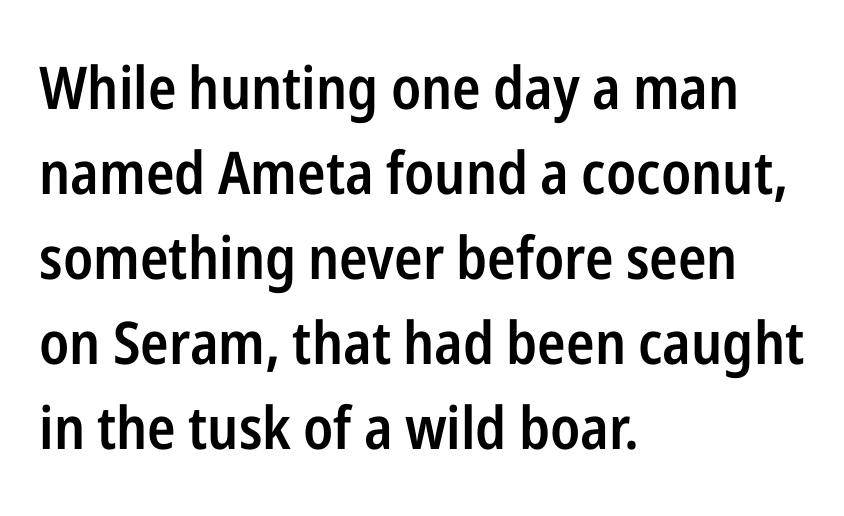
{"serif": "no", "italic": "no", "bold": "semi", "weight": "semibold", "width": "condensed", "stroke_contrast": "low", "x_height": "medium", "monospaced": "no", "underline": "no", "align": "left", "line_spacing": "normal", "line_spacing_ratio": 1.44, "letter_spacing": "normal", "letter_spacing_em": 0.0, "glyph_px": 59}
